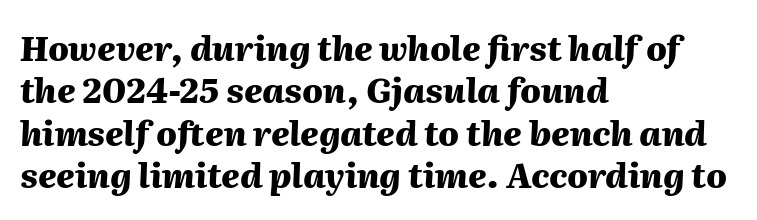
The image shows 34 px heavy type, italic (leaning right); set left-aligned, normal line spacing (1.25x), normal letter spacing, not underlined; medium stroke contrast and a medium x-height.
